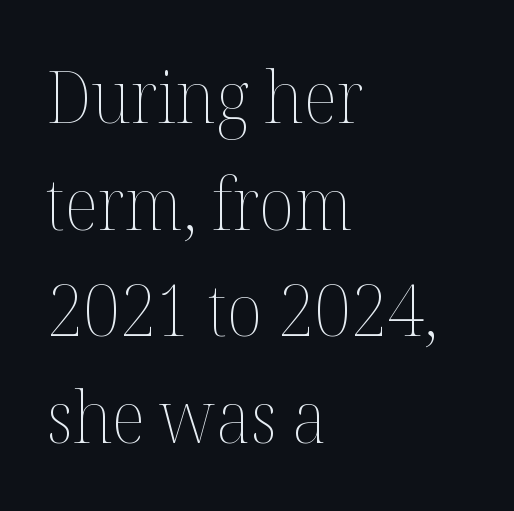
Q: Is the text bold? A: No.
Q: Is the text italic (slanted)? A: No, it is upright.
Q: Is the text underlined? A: No.
Q: How is the paragraph aligned? A: Left-aligned.
Q: Is the spacing between letters normal or unusually wide? A: Normal.
Q: Is the spacing between lines tight, normal or loose? A: Normal.
Q: Width (condensed, normal, or wide)? A: Normal.
Q: Stroke contrast? A: Medium.
Q: x-height? A: Medium.
Q: Monospaced? A: No.
